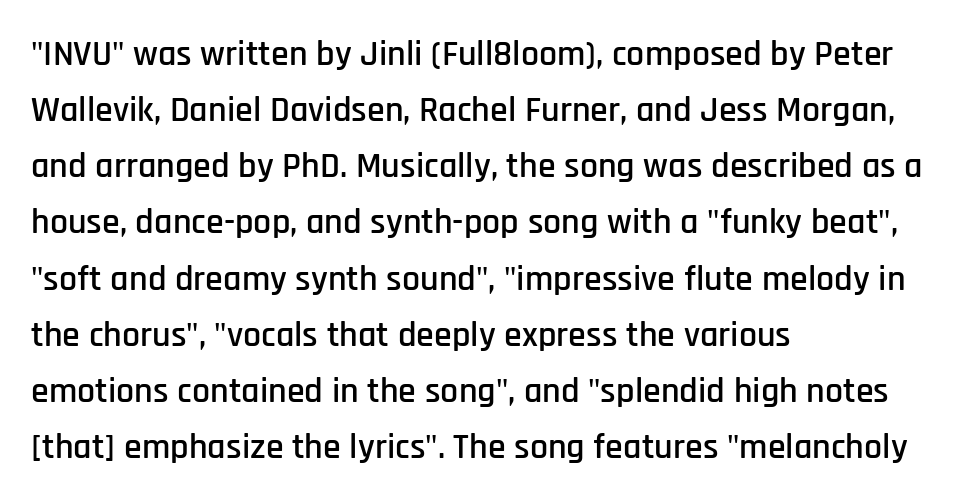
Q: Is the text italic (slanted)? A: No, it is upright.
Q: Is the typeface a serif or a sans-serif typeface? A: Sans-serif.
Q: Is the text underlined? A: No.
Q: How is the paragraph aligned? A: Left-aligned.
Q: Is the spacing between letters normal or unusually wide? A: Normal.
Q: Is the spacing between lines tight, normal or loose? A: Normal.
Q: Width (condensed, normal, or wide)? A: Condensed.
Q: Stroke contrast? A: Low.
Q: x-height? A: Large.
Q: Monospaced? A: No.
